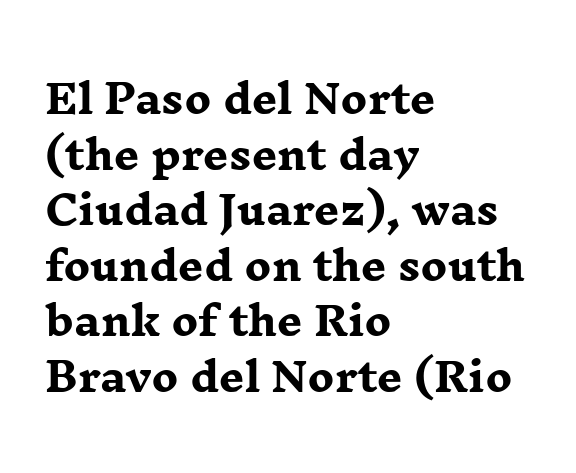
Short and long lines alike share a common starting point at left. The letters advance in unequal steps, a hallmark of proportional type. The rows are spaced the way most documents space them. Every letter is thick-stroked: bold, no question. The specimen omits any rule beneath the text block's lines.
